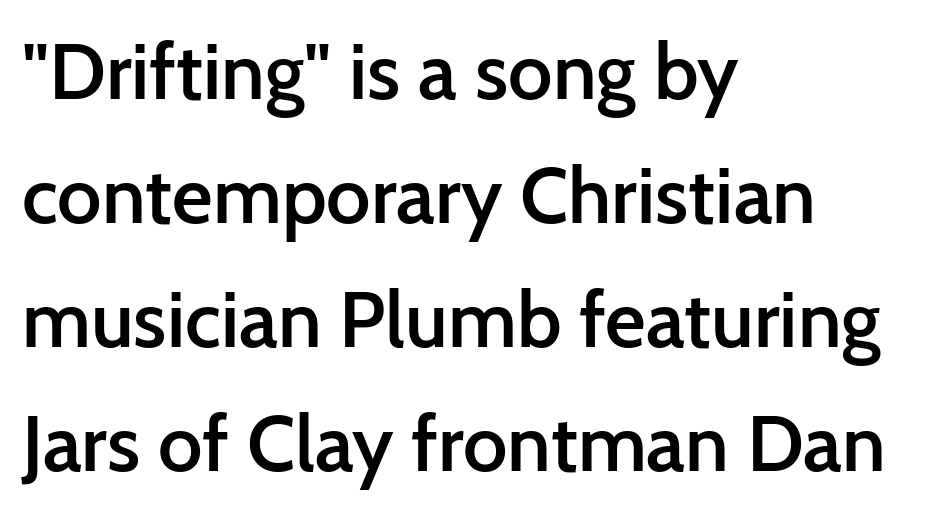
{"serif": "no", "italic": "no", "bold": "semi", "weight": "semibold", "width": "normal", "stroke_contrast": "low", "x_height": "medium", "monospaced": "no", "underline": "no", "align": "left", "line_spacing": "normal", "line_spacing_ratio": 1.57, "letter_spacing": "normal", "letter_spacing_em": 0.0, "glyph_px": 79}
